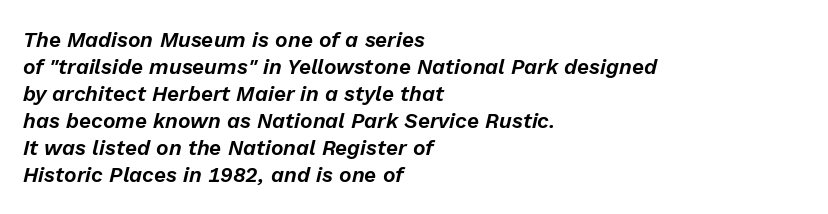
The image shows 21 px text type, italic (leaning right); set left-aligned, normal line spacing (1.29x), normal letter spacing, not underlined.
